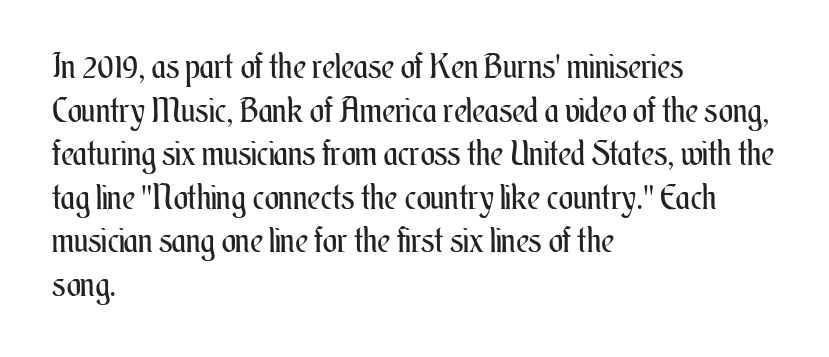
Check under the words: just untouched page. Here the designer chose a conventional face with non-uniform glyph widths. Normally led — the rows are evenly, conventionally spaced. The face looks like a standard text weight, possibly lighter. Does the lettering tilt? It doesn't — this is upright.
